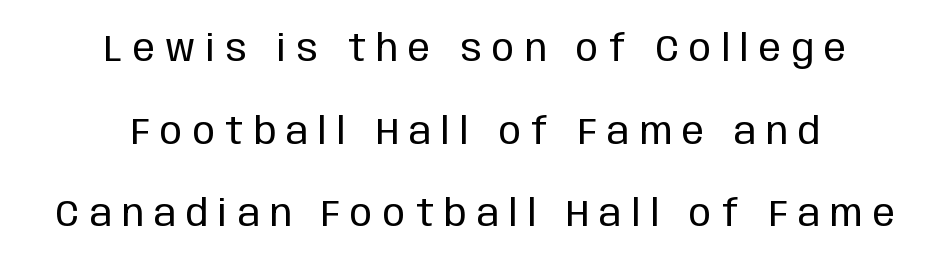
Bare-footed words on every line. Varying glyph widths throughout — classic text-font behaviour. Characters remain perfectly vertical along every line. You could fit nearly another row in the gap between these rows. The paragraph has two soft edges and a firm central axis. Unbolded letterforms with no extra heft.
